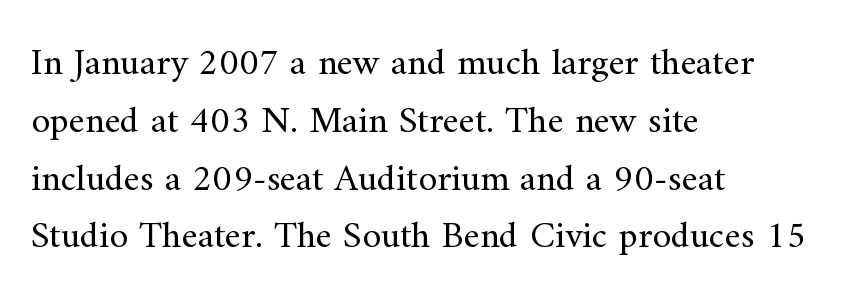
The image shows 38 px regular-weight serif type, upright; set left-aligned, normal line spacing (1.52x), normal letter spacing, not underlined; medium stroke contrast and a small x-height.
